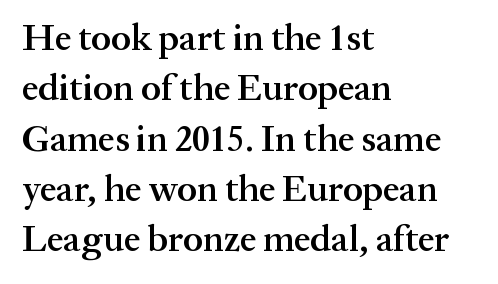
The image shows 37 px semibold serif type, upright; set left-aligned, normal line spacing (1.36x), normal letter spacing, not underlined; medium stroke contrast and a medium x-height.
